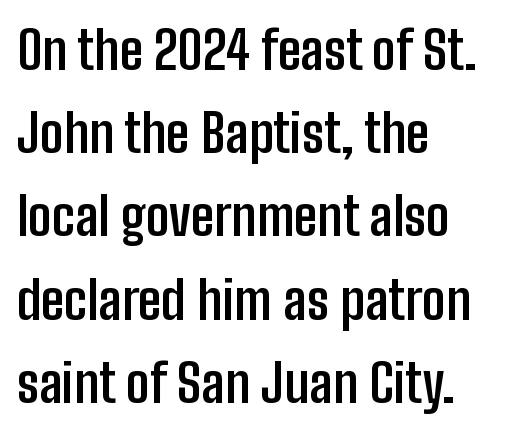
{"serif": "no", "italic": "no", "bold": "yes", "weight": "semibold", "width": "condensed", "stroke_contrast": "low", "x_height": "medium", "monospaced": "no", "underline": "no", "align": "left", "line_spacing": "normal", "line_spacing_ratio": 1.57, "letter_spacing": "normal", "letter_spacing_em": 0.0, "glyph_px": 53}
